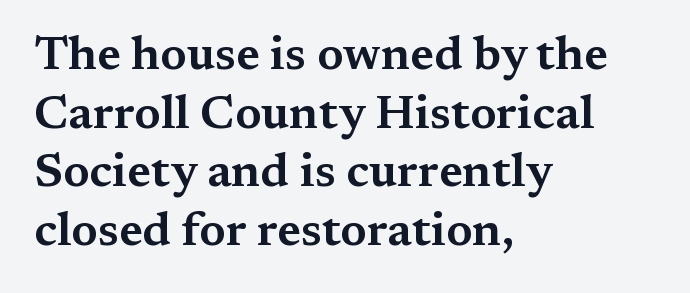
The image shows 47 px wide serif type, upright; set left-aligned, normal line spacing (1.25x), normal letter spacing, not underlined; medium stroke contrast and a medium x-height.
